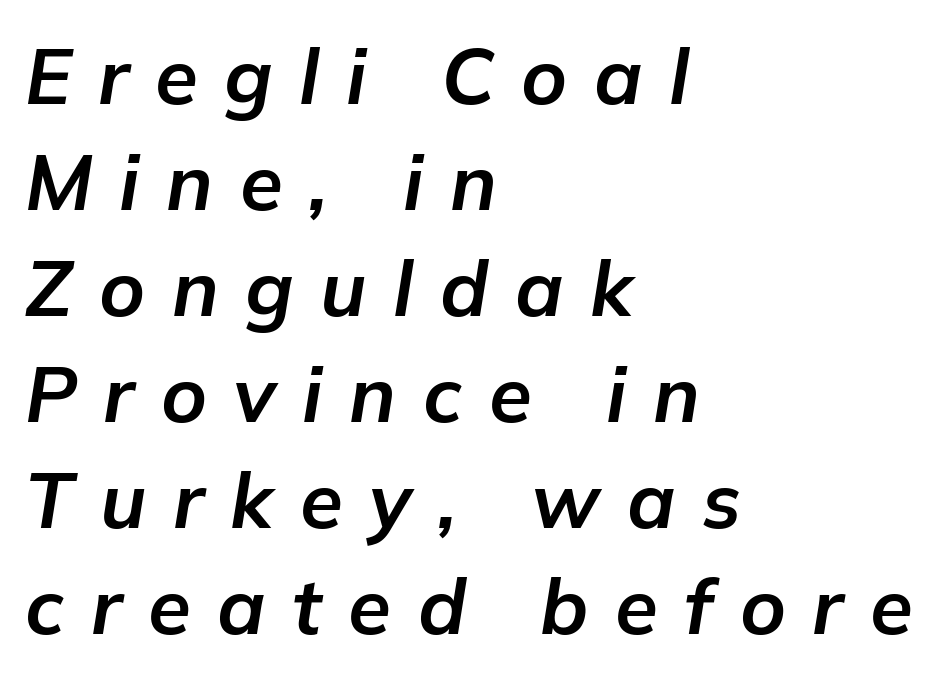
The image shows 78 px bold type, italic (leaning right); set left-aligned, normal line spacing (1.36x), unusually wide letter spacing (+0.34 em), not underlined; low stroke contrast and a medium x-height.
